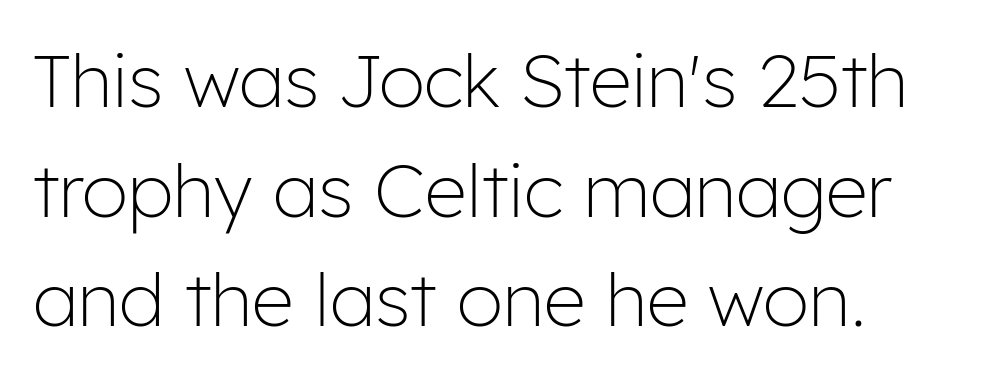
Q: Is the text bold? A: No.
Q: Is the text italic (slanted)? A: No, it is upright.
Q: Is the typeface a serif or a sans-serif typeface? A: Sans-serif.
Q: Is the text underlined? A: No.
Q: Is the spacing between letters normal or unusually wide? A: Normal.
Q: Is the spacing between lines tight, normal or loose? A: Normal.
Q: Width (condensed, normal, or wide)? A: Normal.
Q: Stroke contrast? A: Low.
Q: x-height? A: Medium.
Q: Monospaced? A: No.
